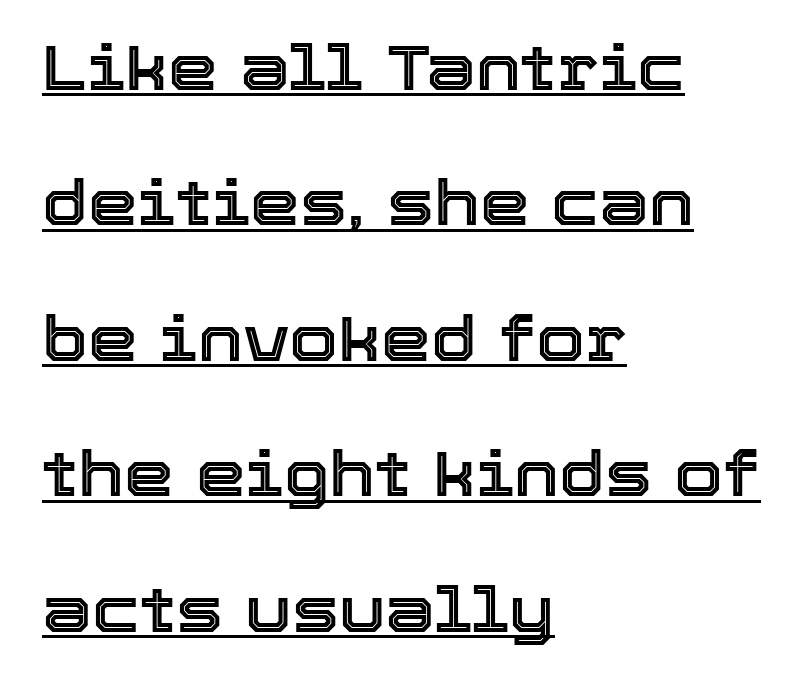
{"italic": "no", "width": "normal", "x_height": "medium", "monospaced": "no", "underline": "yes", "align": "left", "line_spacing": "loose", "line_spacing_ratio": 2.15, "letter_spacing": "normal", "letter_spacing_em": 0.0, "glyph_px": 63}
